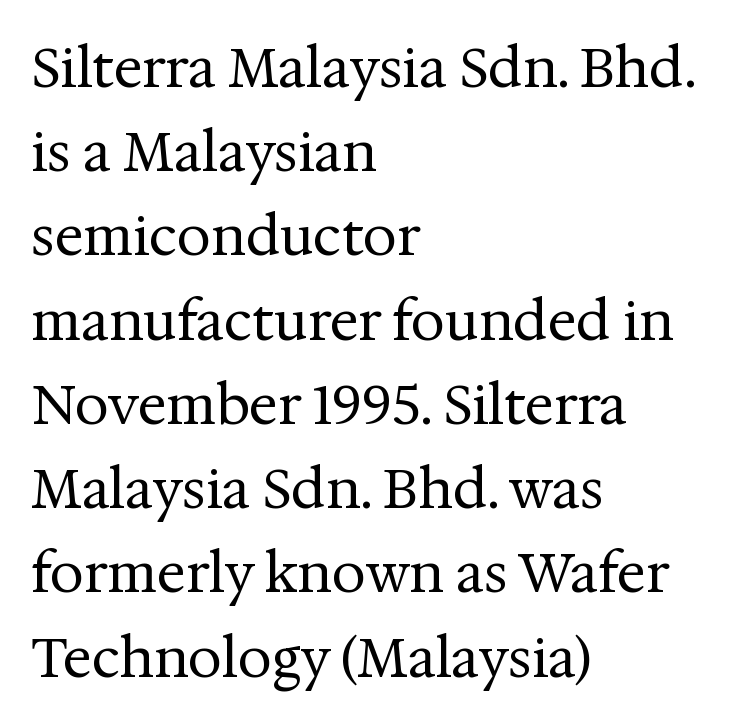
The image shows 54 px regular-weight serif type, upright; set left-aligned, normal line spacing (1.56x), normal letter spacing, not underlined; medium stroke contrast and a medium x-height.
